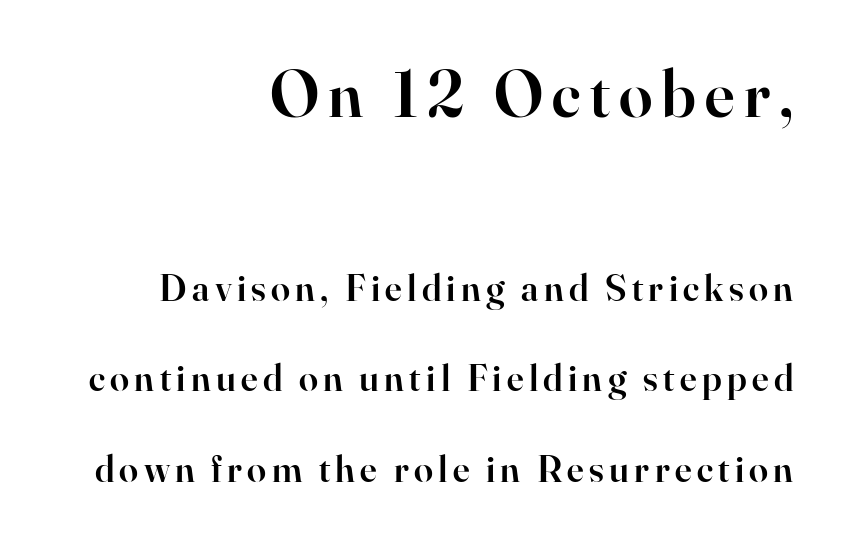
{"serif": "yes", "italic": "no", "bold": "semi", "weight": "semibold", "width": "normal", "stroke_contrast": "high", "x_height": "small", "monospaced": "no", "underline": "no", "align": "right", "line_spacing": "loose", "line_spacing_ratio": 2.37, "larger_block": "first", "size_ratio": 1.76, "glyph_px": 67}
